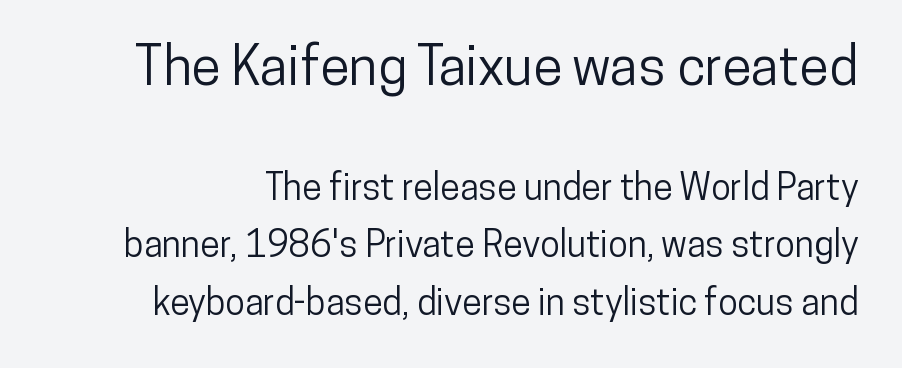
The image shows 54 px condensed sans-serif type, upright; set normal line spacing (1.59x), normal letter spacing, not underlined; the first (top) block is 1.5x larger; low stroke contrast and a medium x-height.
